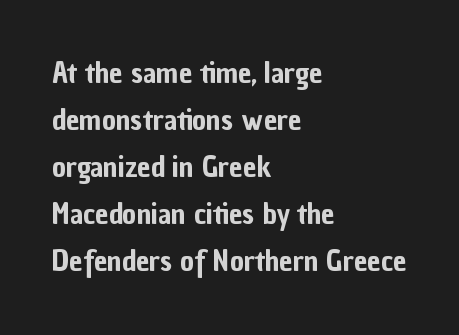
The image shows 30 px condensed sans-serif type, upright; set left-aligned, normal line spacing (1.57x), normal letter spacing, not underlined; low stroke contrast and a medium x-height.
